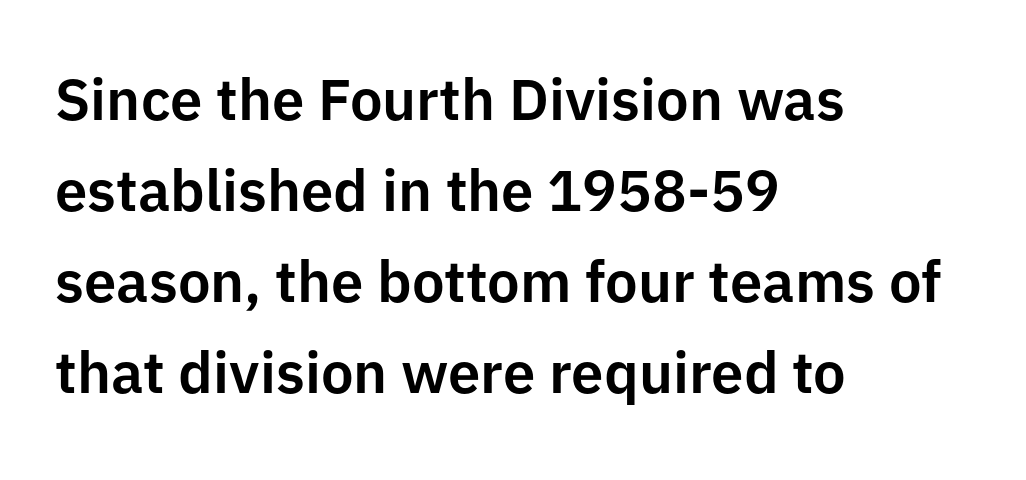
The image shows 58 px sans-serif type, upright; set left-aligned, normal line spacing (1.57x), normal letter spacing, not underlined; low stroke contrast and a medium x-height.
